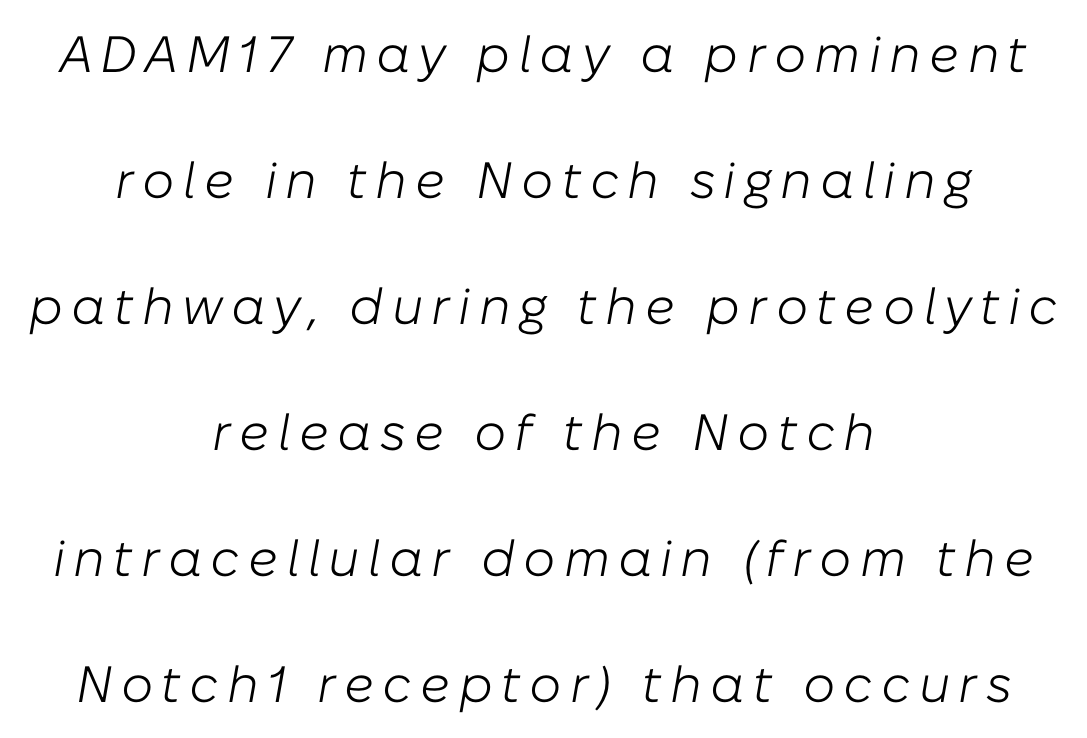
The image shows 51 px light type, italic (leaning right); set centered, loose line spacing (2.47x), not underlined; low stroke contrast and a medium x-height.
